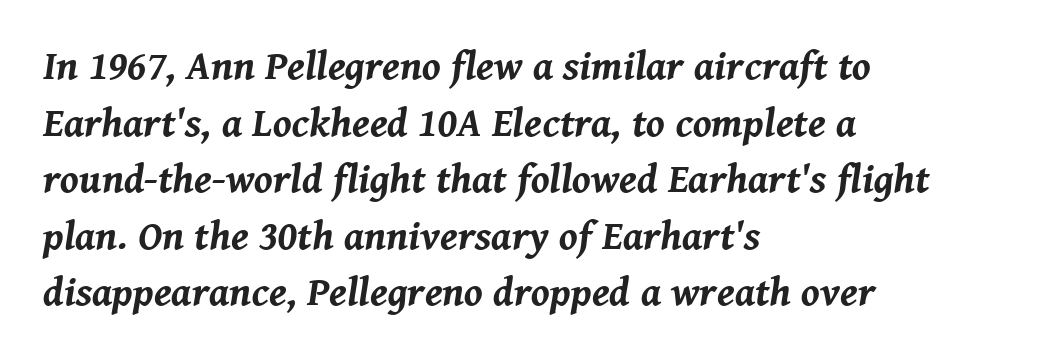
Q: Is the text bold? A: Yes.
Q: Is the text italic (slanted)? A: Yes, it leans right by about 8 degrees.
Q: Is the text underlined? A: No.
Q: How is the paragraph aligned? A: Left-aligned.
Q: Is the spacing between letters normal or unusually wide? A: Normal.
Q: Is the spacing between lines tight, normal or loose? A: Normal.
Q: Width (condensed, normal, or wide)? A: Normal.
Q: Stroke contrast? A: Medium.
Q: x-height? A: Medium.
Q: Monospaced? A: No.
